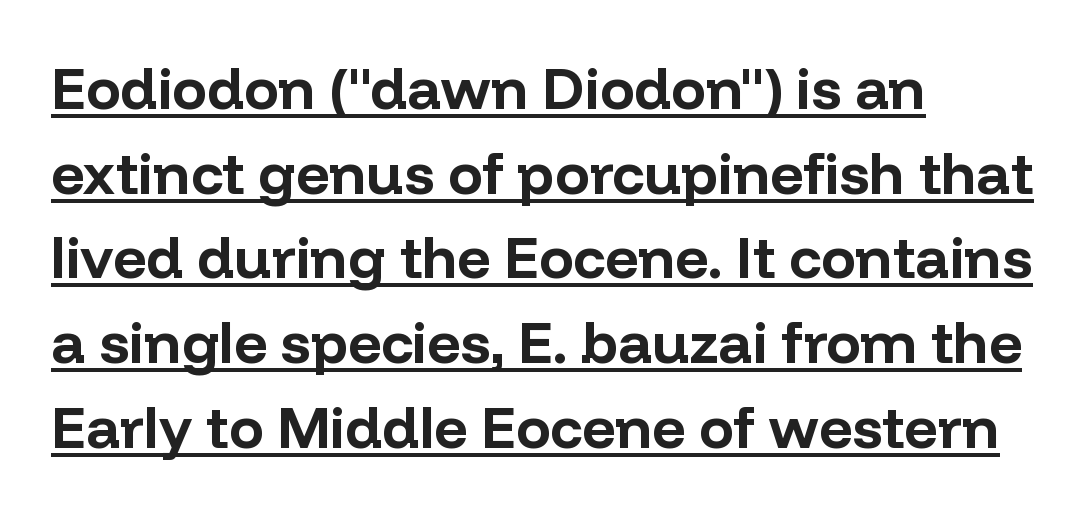
{"serif": "no", "italic": "no", "bold": "yes", "weight": "bold", "width": "normal", "stroke_contrast": "low", "x_height": "medium", "monospaced": "no", "underline": "yes", "align": "left", "line_spacing": "normal", "line_spacing_ratio": 1.46, "letter_spacing": "normal", "letter_spacing_em": 0.0, "glyph_px": 58}
